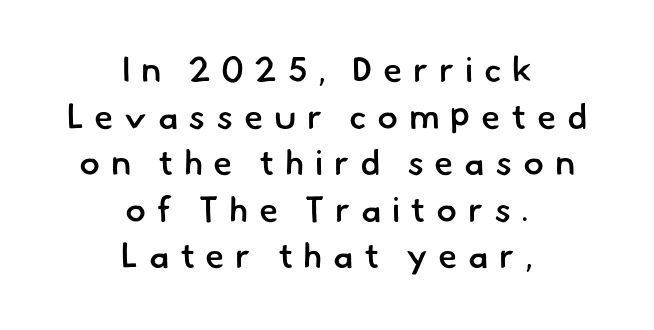
The image shows 35 px semibold sans-serif type; set centered, normal line spacing (1.33x), unusually wide letter spacing (+0.3 em), not underlined; low stroke contrast and a small x-height.
